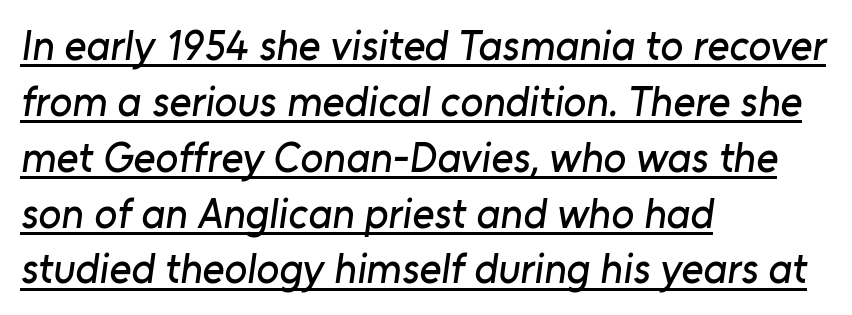
The image shows 42 px sans-serif type; set left-aligned, normal line spacing (1.33x), normal letter spacing, underlined; low stroke contrast and a medium x-height.
